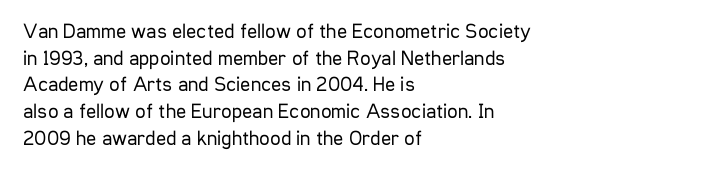
Q: Is the text bold? A: No.
Q: Is the text italic (slanted)? A: No, it is upright.
Q: Is the text underlined? A: No.
Q: How is the paragraph aligned? A: Left-aligned.
Q: Is the spacing between letters normal or unusually wide? A: Normal.
Q: Is the spacing between lines tight, normal or loose? A: Normal.
